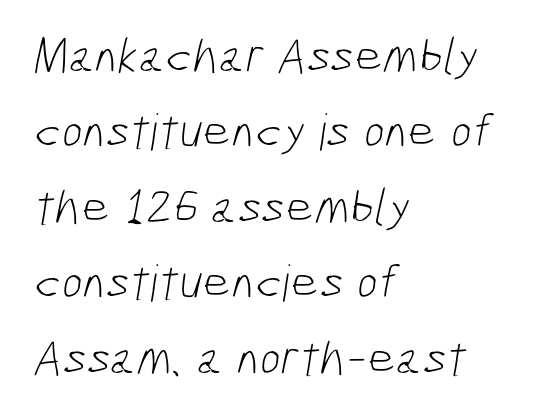
{"serif": "no", "bold": "no", "weight": "light", "width": "condensed", "stroke_contrast": "low", "x_height": "medium", "monospaced": "no", "underline": "no", "align": "left", "line_spacing": "normal", "line_spacing_ratio": 1.51, "letter_spacing": "normal", "letter_spacing_em": 0.0, "glyph_px": 50}
